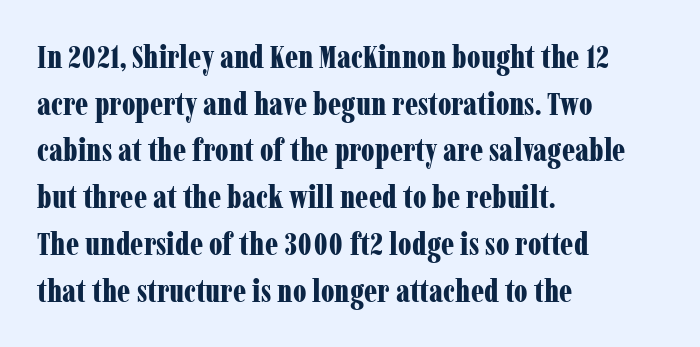
Heft: maximum for text — a bold. The letters advance in unequal steps, a hallmark of proportional type. Regular leading. This sample uses a serif face. Does the copy run flush right? No — it runs flush left. Just letters on the line, the space beneath them empty.
